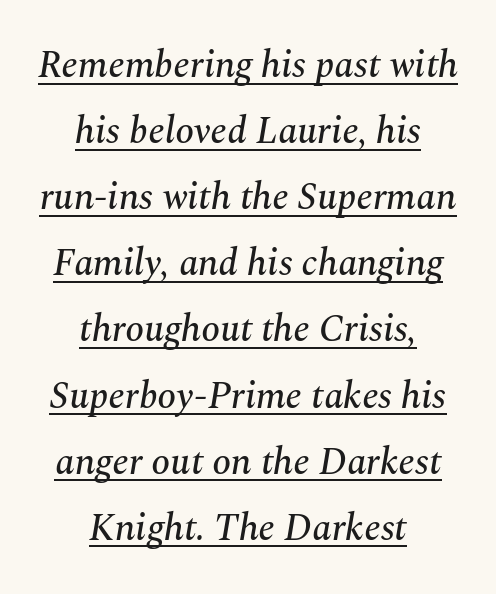
Q: Is the text italic (slanted)? A: Yes, it leans right by about 10 degrees.
Q: Is the typeface a serif or a sans-serif typeface? A: Serif.
Q: Is the text underlined? A: Yes.
Q: How is the paragraph aligned? A: Centered.
Q: Is the spacing between letters normal or unusually wide? A: Normal.
Q: Width (condensed, normal, or wide)? A: Normal.
Q: Stroke contrast? A: Medium.
Q: x-height? A: Medium.
Q: Monospaced? A: No.
